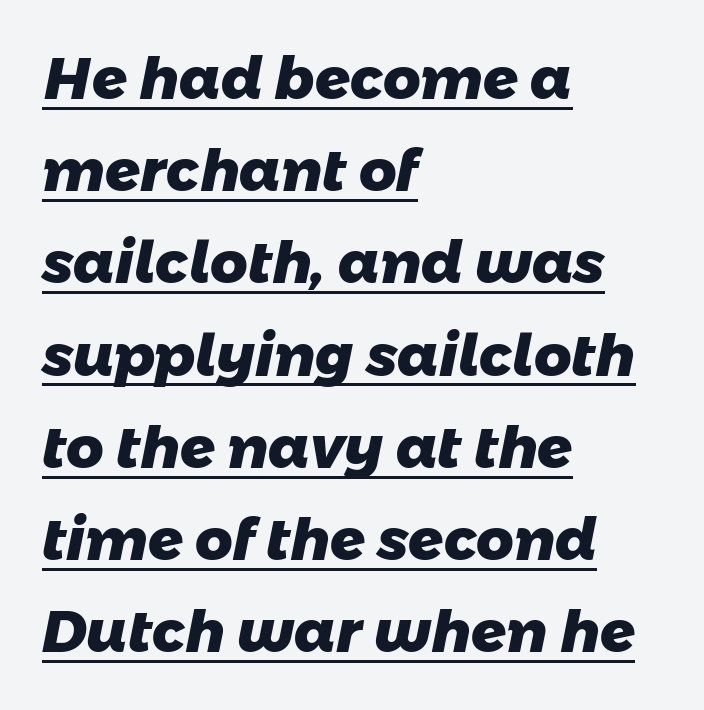
{"serif": "no", "bold": "yes", "weight": "heavy", "width": "normal", "stroke_contrast": "low", "x_height": "medium", "monospaced": "no", "underline": "yes", "align": "left", "line_spacing": "normal", "line_spacing_ratio": 1.59, "letter_spacing": "normal", "letter_spacing_em": 0.0, "glyph_px": 58}
